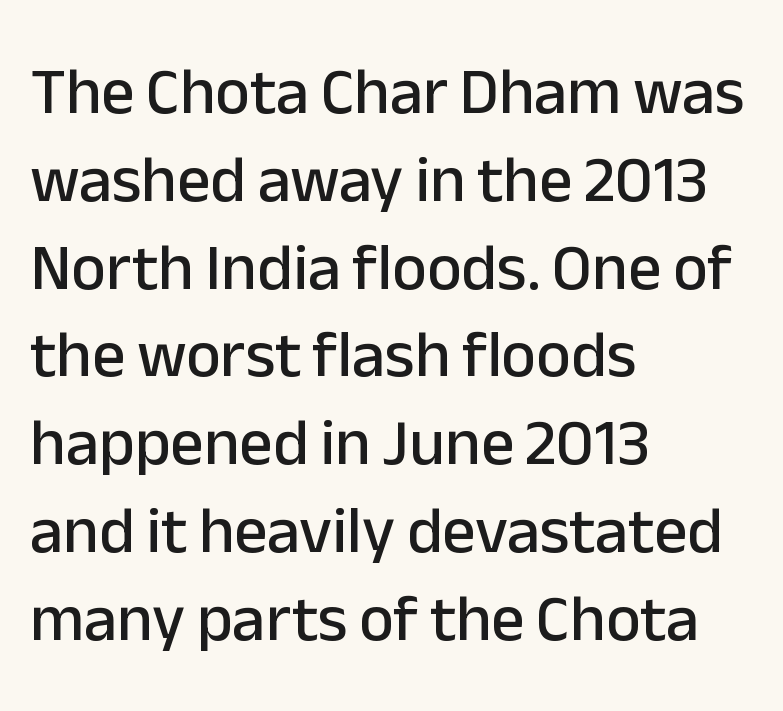
Q: Is the text italic (slanted)? A: No, it is upright.
Q: Is the typeface a serif or a sans-serif typeface? A: Sans-serif.
Q: Is the text underlined? A: No.
Q: How is the paragraph aligned? A: Left-aligned.
Q: Is the spacing between letters normal or unusually wide? A: Normal.
Q: Is the spacing between lines tight, normal or loose? A: Normal.
Q: Width (condensed, normal, or wide)? A: Normal.
Q: Stroke contrast? A: Low.
Q: x-height? A: Medium.
Q: Monospaced? A: No.
